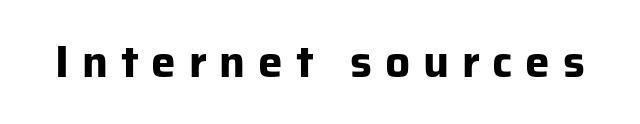
Q: Is the text bold? A: Yes.
Q: Is the text italic (slanted)? A: No, it is upright.
Q: Is the typeface a serif or a sans-serif typeface? A: Sans-serif.
Q: Is the text underlined? A: No.
Q: Is the spacing between letters normal or unusually wide? A: Unusually wide.
Q: Width (condensed, normal, or wide)? A: Normal.
Q: Stroke contrast? A: Low.
Q: x-height? A: Medium.
Q: Monospaced? A: No.
